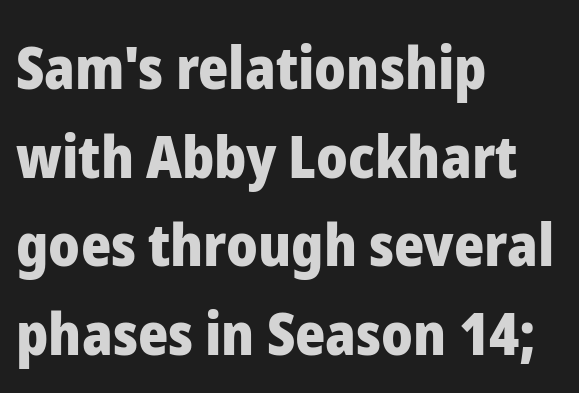
{"serif": "no", "italic": "no", "bold": "yes", "weight": "heavy", "width": "normal", "stroke_contrast": "low", "x_height": "medium", "monospaced": "no", "underline": "no", "align": "left", "line_spacing": "normal", "line_spacing_ratio": 1.53, "letter_spacing": "normal", "letter_spacing_em": 0.0, "glyph_px": 58}
